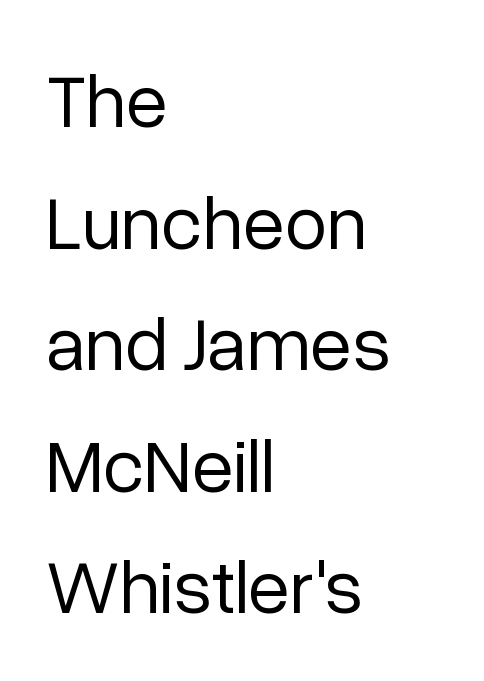
This sample has the flowing, uneven cadence of proportional lettering. Compared with a typical body face, this is equally light or lighter still. What kind of face is this? One without serifs — a sans. What stands out about the letter spacing? Nothing — it is the standard amount.
